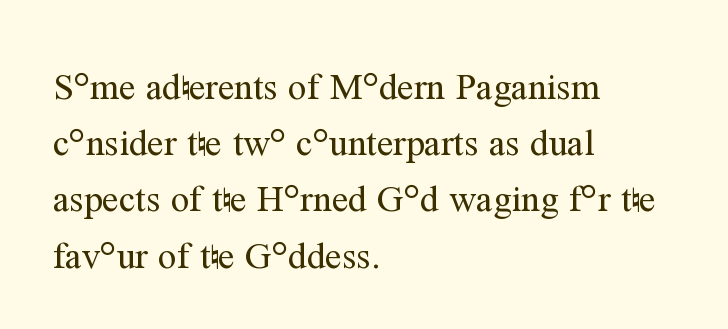
{"serif": "yes", "italic": "no", "bold": "no", "weight": "regular", "width": "normal", "stroke_contrast": "medium", "x_height": "medium", "monospaced": "no", "underline": "no", "align": "left", "line_spacing": "normal", "line_spacing_ratio": 1.52, "letter_spacing": "normal", "letter_spacing_em": 0.0, "glyph_px": 37}
